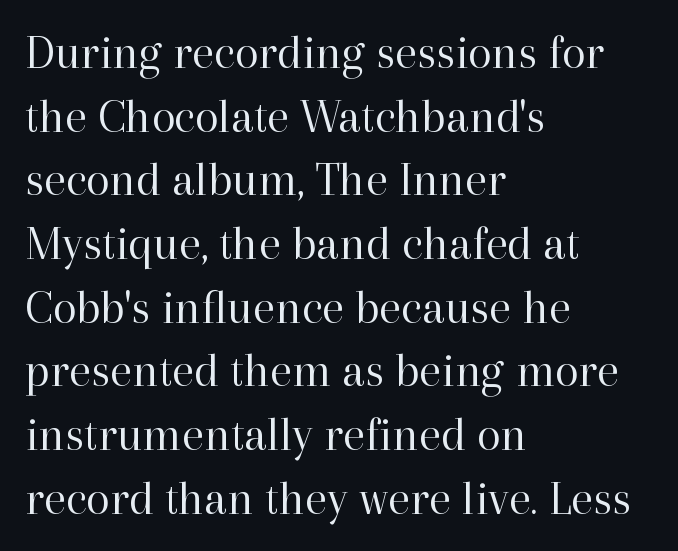
{"serif": "yes", "italic": "no", "bold": "no", "weight": "regular", "width": "normal", "stroke_contrast": "high", "x_height": "medium", "monospaced": "no", "underline": "no", "align": "left", "line_spacing": "normal", "line_spacing_ratio": 1.3, "letter_spacing": "normal", "letter_spacing_em": 0.0, "glyph_px": 49}
